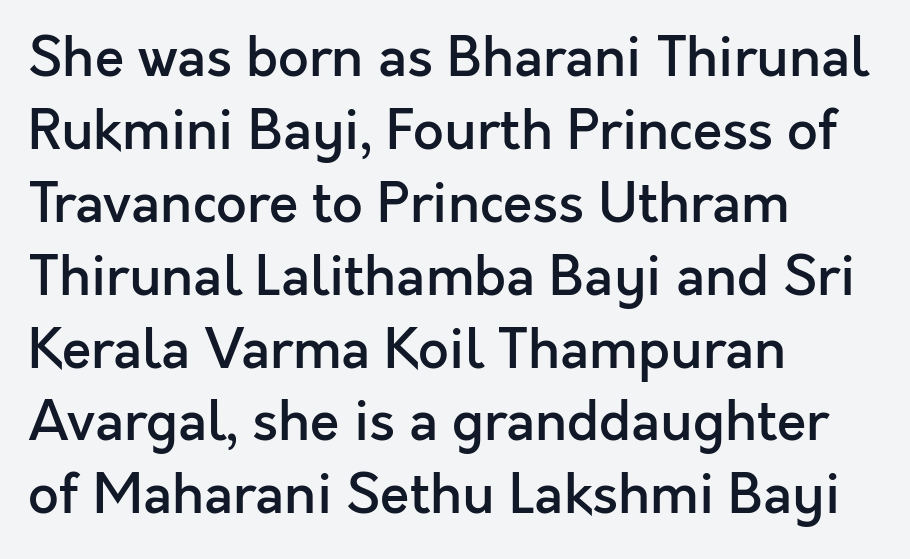
{"serif": "no", "italic": "no", "bold": "semi", "weight": "semibold", "width": "normal", "x_height": "medium", "monospaced": "no", "underline": "no", "align": "left", "line_spacing": "normal", "line_spacing_ratio": 1.35, "letter_spacing": "normal", "letter_spacing_em": 0.0, "glyph_px": 54}
